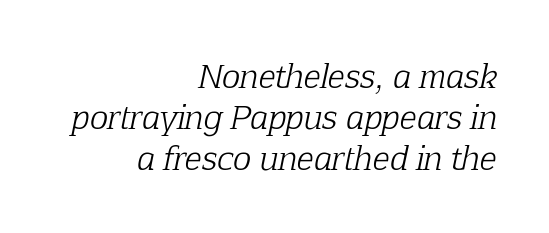
This sample has the flowing, uneven cadence of proportional lettering. Compared with a typical body face, this is equally light or lighter still. You can tell from the footed stems that serif type was used. Just letters on the line, the space beneath them empty.
